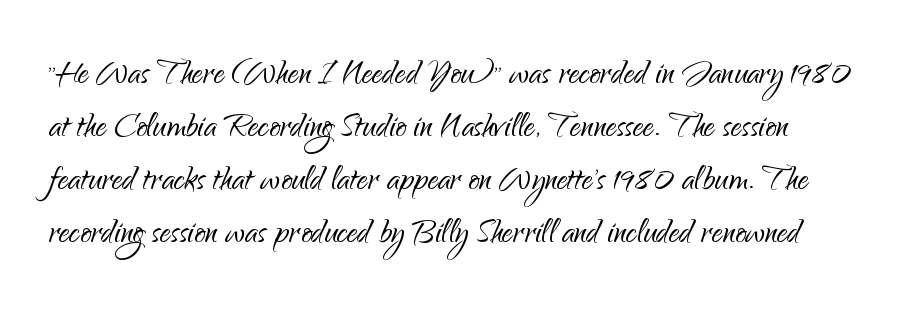
The passage shown is typed in a proportional face where columns would drift. The weight tops out at a normal text grade. This sample uses a sans-serif face. Look at the tracking — it's just the regular setting, nothing added.
